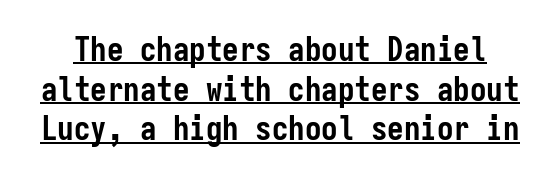
{"serif": "no", "italic": "no", "bold": "yes", "weight": "semibold", "width": "condensed", "stroke_contrast": "low", "x_height": "medium", "monospaced": "yes", "underline": "yes", "line_spacing_ratio": 1.2, "letter_spacing": "normal", "letter_spacing_em": 0.0, "glyph_px": 33}
